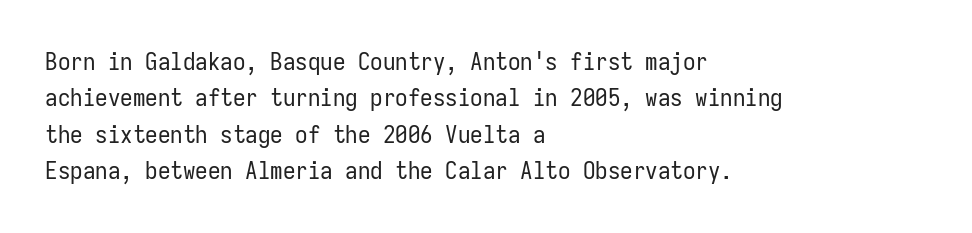
The image shows 25 px text type, upright; set left-aligned, normal line spacing (1.46x), normal letter spacing, not underlined.
